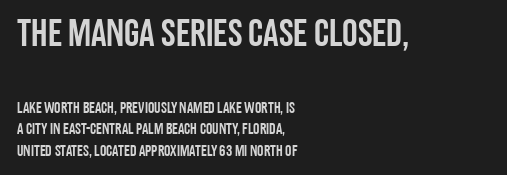
{"serif": "no", "italic": "no", "width": "condensed", "stroke_contrast": "low", "x_height": "large", "monospaced": "no", "underline": "no", "align": "left", "line_spacing": "normal", "line_spacing_ratio": 1.35, "letter_spacing": "normal", "letter_spacing_em": 0.0, "larger_block": "first", "size_ratio": 2.44, "glyph_px": 39}
